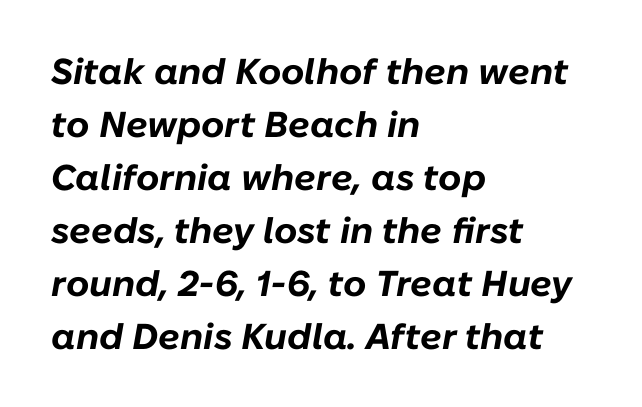
The image shows 36 px bold type, italic (leaning right); set left-aligned, normal line spacing (1.47x), normal letter spacing, not underlined; low stroke contrast and a medium x-height.
